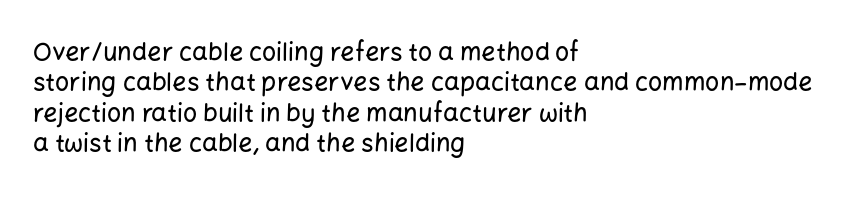
Q: Is the text italic (slanted)? A: No, it is upright.
Q: Is the text underlined? A: No.
Q: How is the paragraph aligned? A: Left-aligned.
Q: Is the spacing between letters normal or unusually wide? A: Normal.
